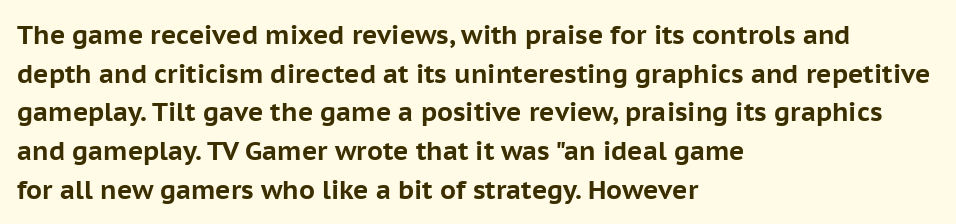
Q: Is the text bold? A: Yes.
Q: Is the text italic (slanted)? A: No, it is upright.
Q: Is the text underlined? A: No.
Q: How is the paragraph aligned? A: Left-aligned.
Q: Is the spacing between letters normal or unusually wide? A: Normal.
Q: Is the spacing between lines tight, normal or loose? A: Normal.
